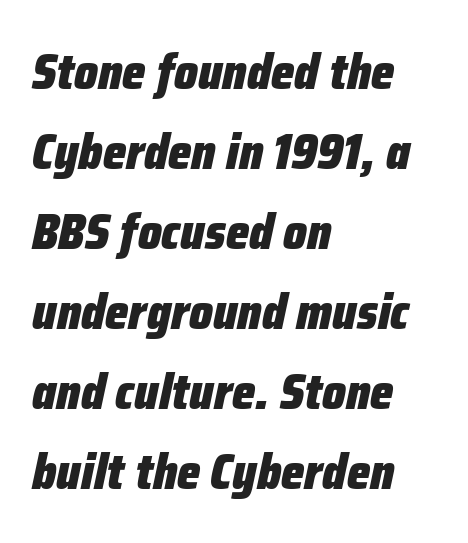
Q: Is the text bold? A: Yes.
Q: Is the text italic (slanted)? A: Yes, it leans right by about 12 degrees.
Q: Is the text underlined? A: No.
Q: How is the paragraph aligned? A: Left-aligned.
Q: Is the spacing between letters normal or unusually wide? A: Normal.
Q: Is the spacing between lines tight, normal or loose? A: Normal.
Q: Width (condensed, normal, or wide)? A: Condensed.
Q: Stroke contrast? A: Low.
Q: x-height? A: Medium.
Q: Monospaced? A: No.
